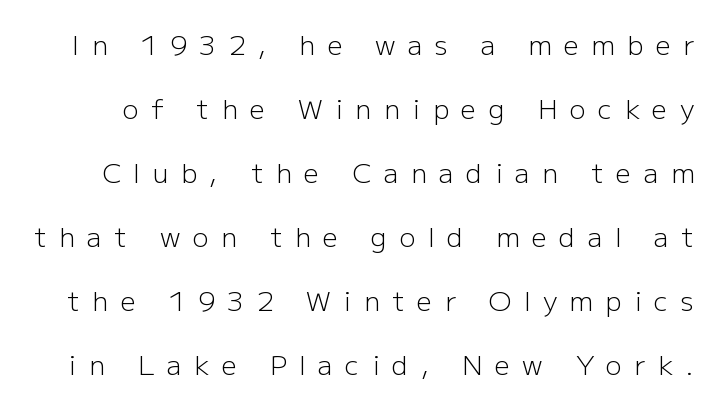
Q: Is the text bold? A: No.
Q: Is the text italic (slanted)? A: No, it is upright.
Q: Is the text underlined? A: No.
Q: Is the spacing between letters normal or unusually wide? A: Unusually wide.
Q: Is the spacing between lines tight, normal or loose? A: Loose.
